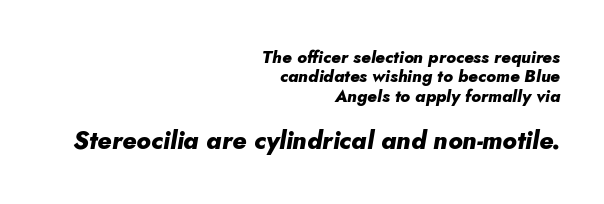
Q: Is the text bold? A: Yes.
Q: Is the text italic (slanted)? A: Yes, it leans right by about 5 degrees.
Q: Is the text underlined? A: No.
Q: How is the paragraph aligned? A: Right-aligned.
Q: Is the spacing between letters normal or unusually wide? A: Normal.
Q: Is the spacing between lines tight, normal or loose? A: Tight.
Q: Which block of text is set in a larger size, the first (top) or the second (bottom)? A: The second (bottom) one.
